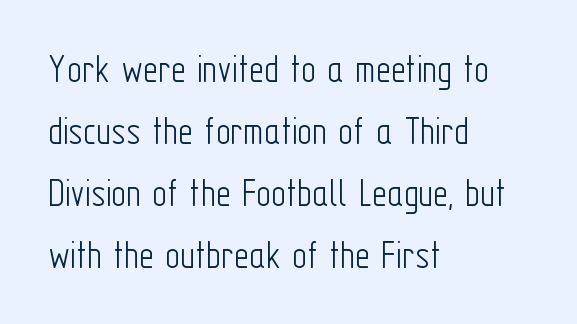
{"serif": "no", "italic": "no", "bold": "no", "weight": "light", "width": "condensed", "stroke_contrast": "low", "x_height": "medium", "monospaced": "no", "underline": "no", "align": "left", "line_spacing": "normal", "line_spacing_ratio": 1.51, "letter_spacing": "normal", "letter_spacing_em": 0.0, "glyph_px": 41}
